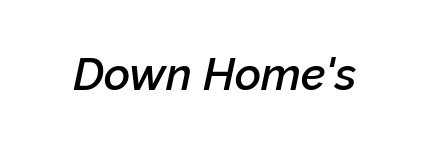
Q: Is the text bold? A: Semi-bold.
Q: Is the text italic (slanted)? A: Yes, it leans right by about 12 degrees.
Q: Is the text underlined? A: No.
Q: Is the spacing between letters normal or unusually wide? A: Normal.
Q: Width (condensed, normal, or wide)? A: Normal.
Q: Stroke contrast? A: Low.
Q: x-height? A: Medium.
Q: Monospaced? A: No.
